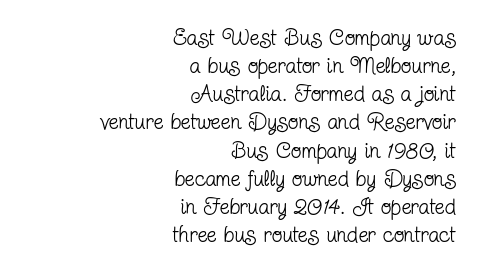
The image shows 22 px text type, upright; set right-aligned, normal line spacing (1.28x), normal letter spacing, not underlined.
